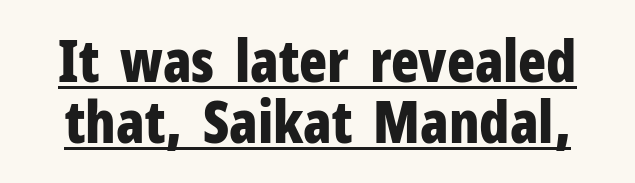
{"serif": "no", "italic": "no", "bold": "yes", "weight": "bold", "width": "condensed", "stroke_contrast": "low", "x_height": "medium", "monospaced": "no", "underline": "yes", "line_spacing": "tight", "line_spacing_ratio": 1.05, "letter_spacing": "normal", "letter_spacing_em": 0.0, "glyph_px": 58}
